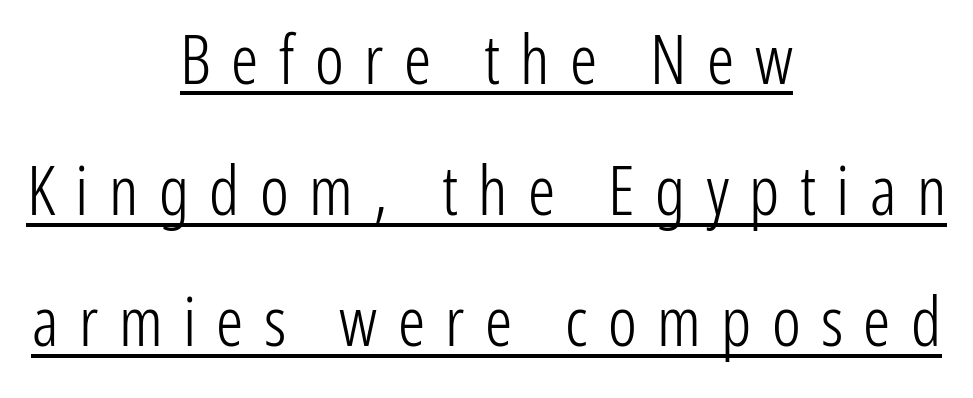
Compared with typical body copy, the letter spacing here is much looser. Is this a fixed-width face? No — the glyphs have proportional, varying widths. The weight would be labelled regular, book, light, or lighter still. Every character sits straight up, as roman type does.
